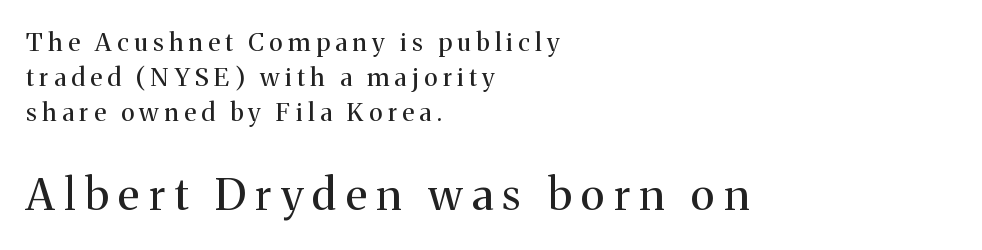
{"serif": "yes", "italic": "no", "bold": "no", "weight": "regular", "width": "normal", "stroke_contrast": "medium", "x_height": "medium", "monospaced": "no", "underline": "no", "align": "left", "line_spacing": "normal", "line_spacing_ratio": 1.4, "letter_spacing": "wide", "letter_spacing_em": 0.22, "larger_block": "second", "size_ratio": 1.76, "glyph_px": 44}
